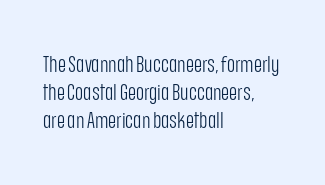
{"italic": "no", "bold": "no", "underline": "no", "align": "left", "line_spacing": "normal", "line_spacing_ratio": 1.28, "letter_spacing": "normal", "letter_spacing_em": 0.0, "glyph_px": 22}
